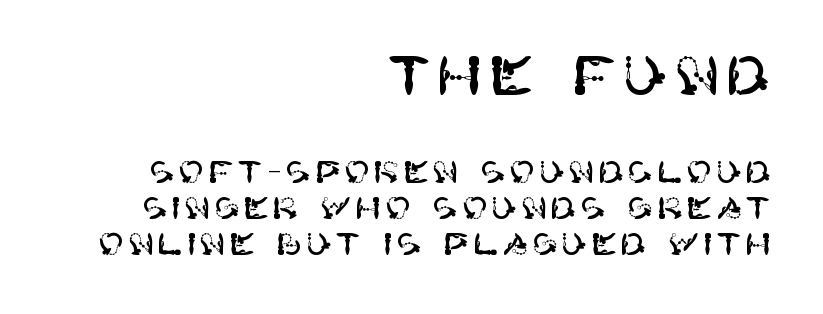
{"serif": "no", "italic": "no", "width": "normal", "stroke_contrast": "high", "x_height": "large", "underline": "no", "align": "right", "line_spacing_ratio": 1.16, "larger_block": "first", "size_ratio": 1.74, "glyph_px": 54}
